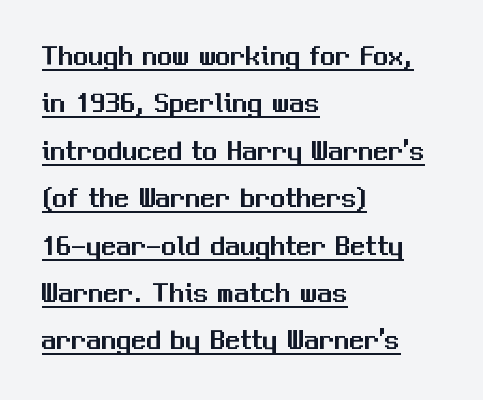
The image shows 30 px sans-serif type, upright; set left-aligned, normal line spacing (1.58x), normal letter spacing, underlined; medium stroke contrast and a medium x-height.
